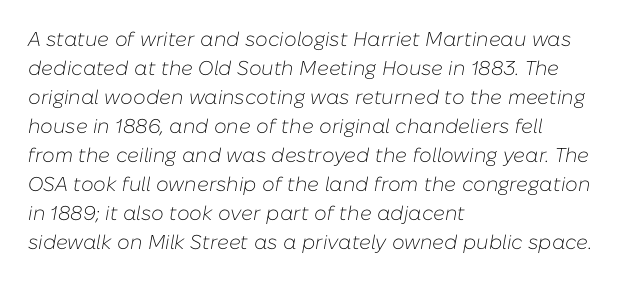
{"italic": "yes", "lean": "right", "slant_degrees": 10, "bold": "no", "underline": "no", "align": "left", "line_spacing": "normal", "line_spacing_ratio": 1.45, "letter_spacing": "normal", "letter_spacing_em": 0.0, "glyph_px": 20}
